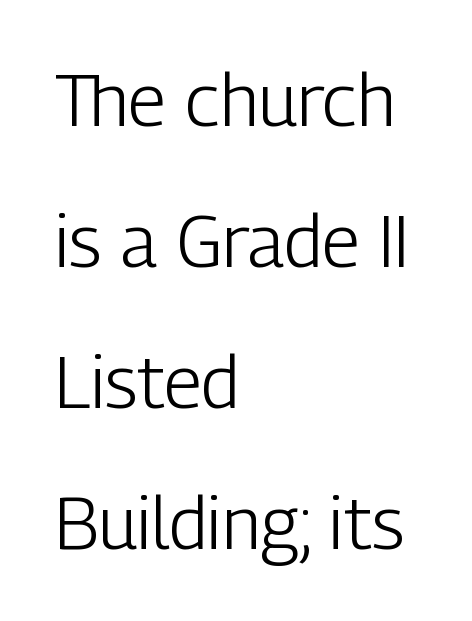
The image shows 73 px light, condensed sans-serif type, upright; set left-aligned, loose line spacing (1.93x), normal letter spacing, not underlined; low stroke contrast and a medium x-height.
